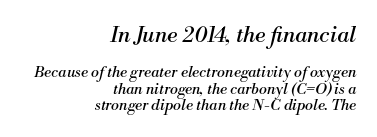
The image shows 22 px text type, italic (leaning right); set right-aligned, tight line spacing (1.11x), normal letter spacing, not underlined; the first (top) block is 1.47x larger.
